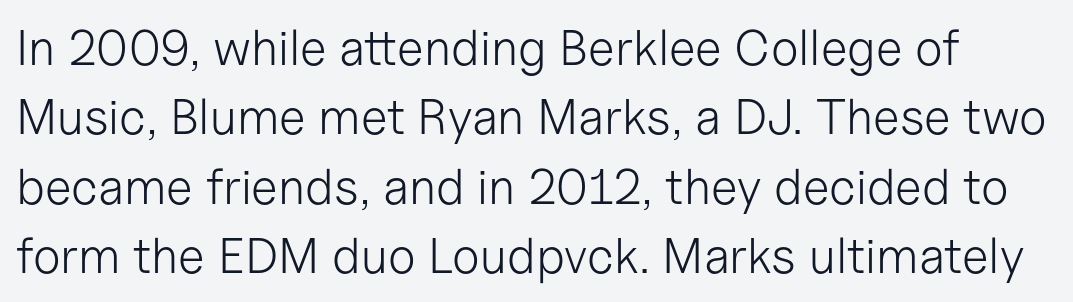
Unlike italic type, these characters show no tilt at all. Decoration check: the copy has no underline. The rendering shows plain stroke endings on the letterforms — a sans-serif design. This sample has the flowing, uneven cadence of proportional lettering. Students, note that the glyphs here touch the page at normal intervals.
